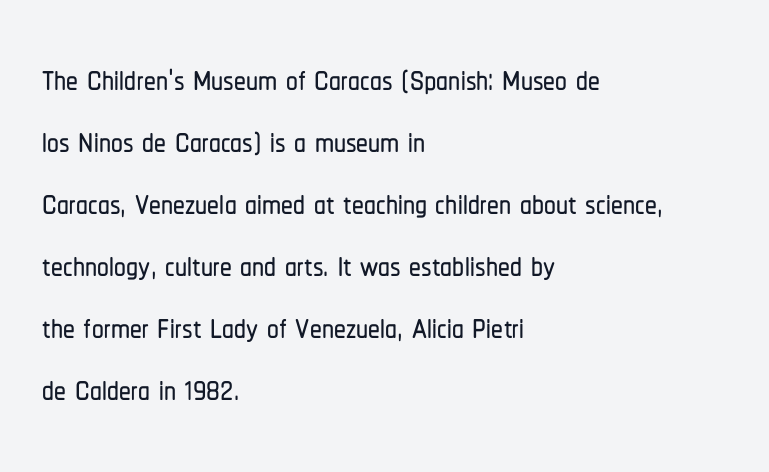
Font category for this specimen: sans-serif. Vertically, the passage feels balanced, rows spaced as you'd expect. A typesetter would call this proportional, since set widths differ per character. Students, note that the glyphs here touch the page at normal intervals. Unlike italic type, these characters show no tilt at all.
